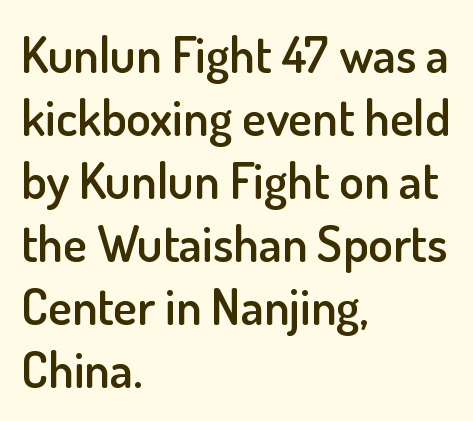
The image shows 50 px semibold sans-serif type, upright; set left-aligned, normal line spacing (1.26x), normal letter spacing, not underlined; low stroke contrast and a small x-height.
